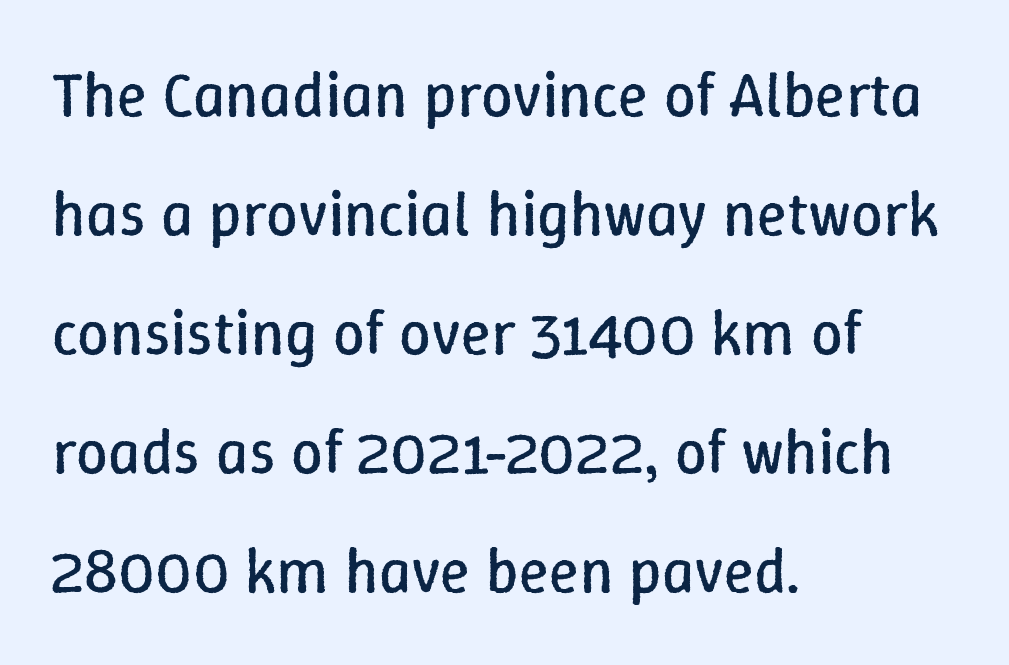
Q: Is the text bold? A: No.
Q: Is the text italic (slanted)? A: No, it is upright.
Q: Is the text underlined? A: No.
Q: How is the paragraph aligned? A: Left-aligned.
Q: Is the spacing between letters normal or unusually wide? A: Normal.
Q: Width (condensed, normal, or wide)? A: Normal.
Q: Stroke contrast? A: Low.
Q: x-height? A: Medium.
Q: Monospaced? A: No.
